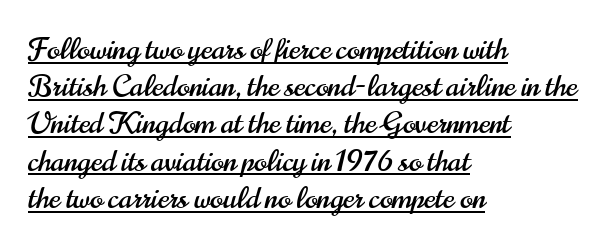
Q: Is the text italic (slanted)? A: Yes.
Q: Is the typeface a serif or a sans-serif typeface? A: Sans-serif.
Q: Is the text underlined? A: Yes.
Q: How is the paragraph aligned? A: Left-aligned.
Q: Is the spacing between letters normal or unusually wide? A: Normal.
Q: Width (condensed, normal, or wide)? A: Condensed.
Q: Stroke contrast? A: High.
Q: x-height? A: Small.
Q: Monospaced? A: No.
